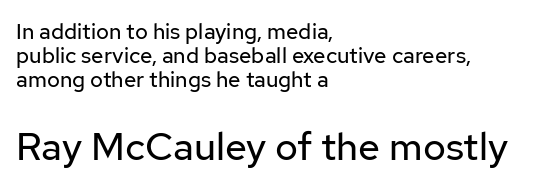
Q: Is the text bold? A: No.
Q: Is the text italic (slanted)? A: No, it is upright.
Q: Is the typeface a serif or a sans-serif typeface? A: Sans-serif.
Q: Is the text underlined? A: No.
Q: How is the paragraph aligned? A: Left-aligned.
Q: Is the spacing between letters normal or unusually wide? A: Normal.
Q: Is the spacing between lines tight, normal or loose? A: Tight.
Q: Which block of text is set in a larger size, the first (top) or the second (bottom)? A: The second (bottom) one.
Q: Width (condensed, normal, or wide)? A: Normal.
Q: Stroke contrast? A: Low.
Q: x-height? A: Medium.
Q: Monospaced? A: No.
